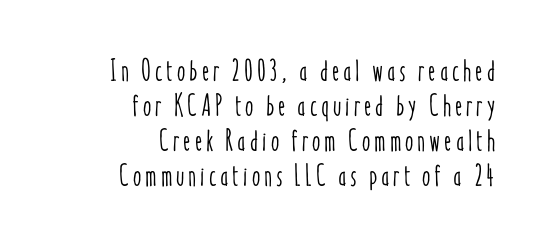
These lines are rendered in a variable-pitch font. The axis of the letterforms is exactly vertical. The text block is weighted toward the right margin, trailing off unevenly leftward. Underlining? Definitely not there.
